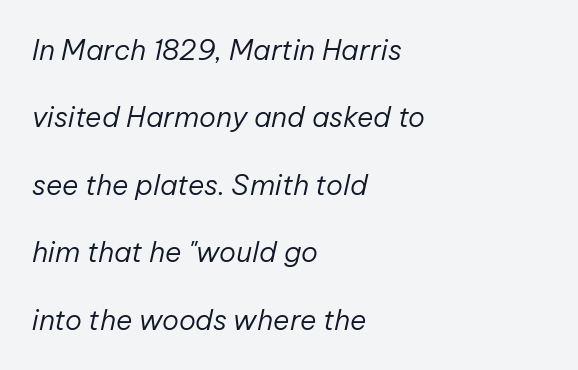
The image shows 28 px regular-weight type, italic (leaning right); set left-aligned, loose line spacing (2.41x), normal letter spacing, not underlined; low stroke contrast and a medium x-height.
